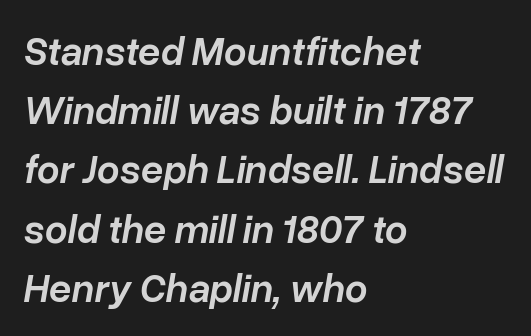
{"italic": "yes", "lean": "right", "slant_degrees": 10, "bold": "semi", "weight": "semibold", "width": "normal", "stroke_contrast": "low", "x_height": "medium", "monospaced": "no", "underline": "no", "align": "left", "line_spacing": "normal", "line_spacing_ratio": 1.48, "letter_spacing": "normal", "letter_spacing_em": 0.0, "glyph_px": 40}
